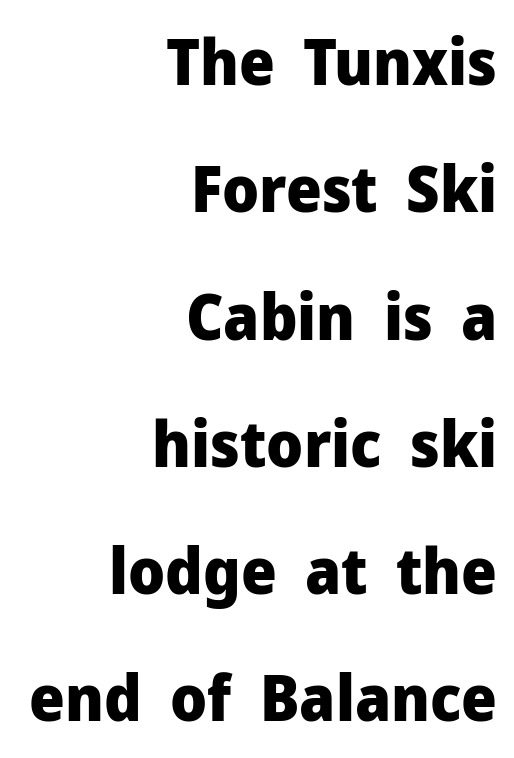
The image shows 63 px heavy sans-serif type, upright; set right-aligned, loose line spacing (2.02x), normal letter spacing, not underlined; low stroke contrast and a medium x-height.
